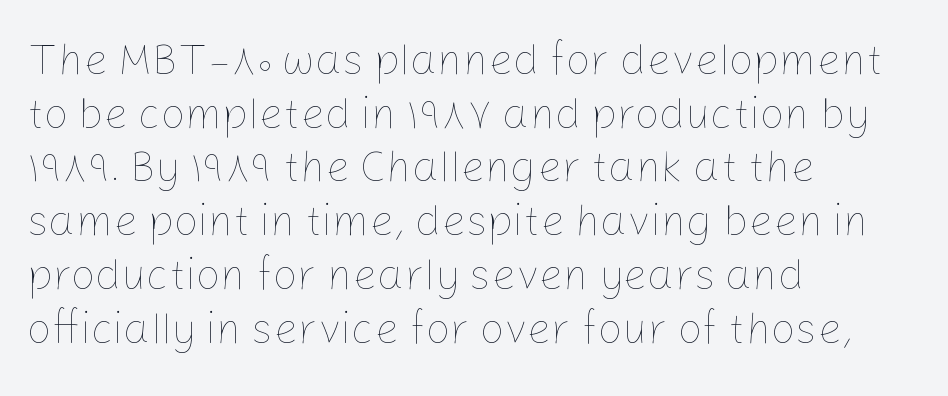
{"italic": "no", "bold": "no", "weight": "thin", "width": "normal", "stroke_contrast": "low", "x_height": "medium", "monospaced": "no", "underline": "no", "align": "left", "line_spacing": "normal", "line_spacing_ratio": 1.25, "letter_spacing": "normal", "letter_spacing_em": 0.0, "glyph_px": 43}
